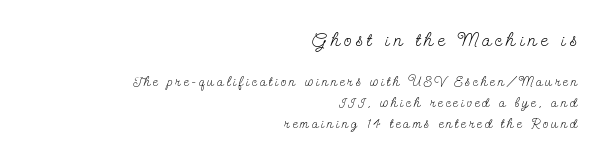
{"bold": "no", "underline": "no", "align": "right", "line_spacing": "normal", "line_spacing_ratio": 1.49, "letter_spacing": "wide", "letter_spacing_em": 0.21, "larger_block": "first", "size_ratio": 1.43, "glyph_px": 20}
